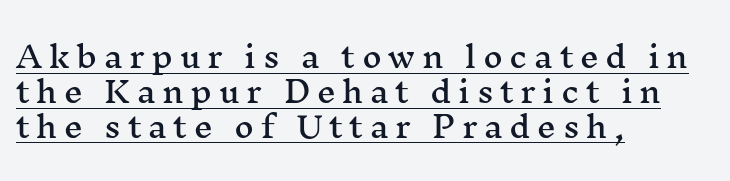
Short note: letters widely spaced. The rendering uses natural spacing where letterforms have individual widths. The letters carry serifs — small finishing strokes at the ends of their stems. Unlike italic type, these characters show no tilt at all. Quick note: underline on. Layout note: lines flush left.
